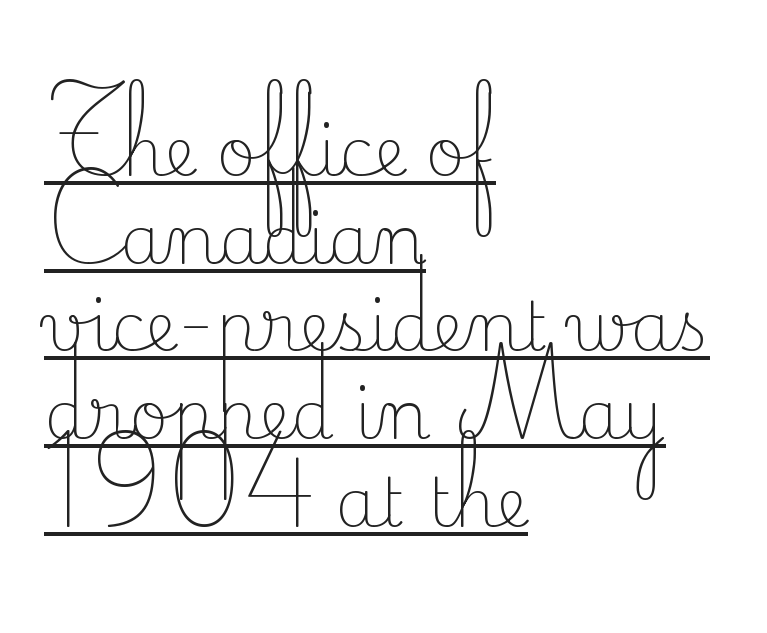
Unlike a clean sans, this face finishes its strokes with serifs. The passage shown stacks its lines at a standard gap. The letters advance in unequal steps, a hallmark of proportional type. The characters are drawn with everyday or finer stroke widths.
